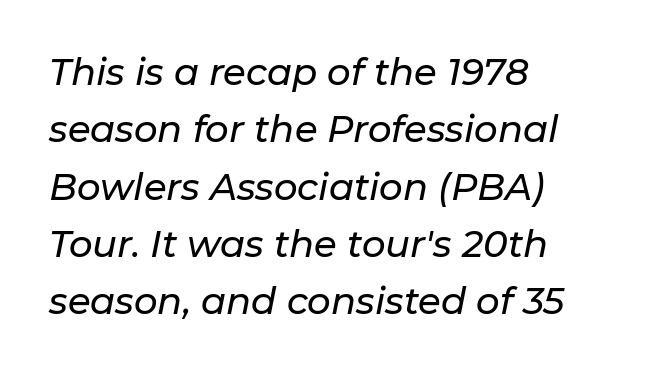
{"italic": "yes", "lean": "right", "slant_degrees": 11, "width": "normal", "stroke_contrast": "low", "x_height": "medium", "monospaced": "no", "underline": "no", "align": "left", "line_spacing": "normal", "line_spacing_ratio": 1.55, "letter_spacing": "normal", "letter_spacing_em": 0.0, "glyph_px": 37}
